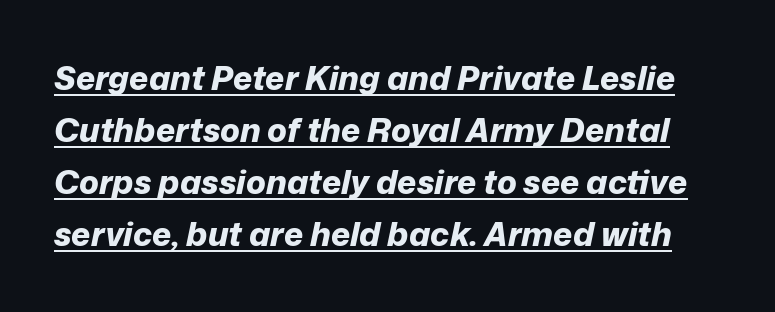
Q: Is the text bold? A: Yes.
Q: Is the text italic (slanted)? A: Yes, it leans right by about 12 degrees.
Q: Is the text underlined? A: Yes.
Q: Is the spacing between letters normal or unusually wide? A: Normal.
Q: Is the spacing between lines tight, normal or loose? A: Normal.
Q: Width (condensed, normal, or wide)? A: Normal.
Q: Stroke contrast? A: Low.
Q: x-height? A: Medium.
Q: Monospaced? A: No.
